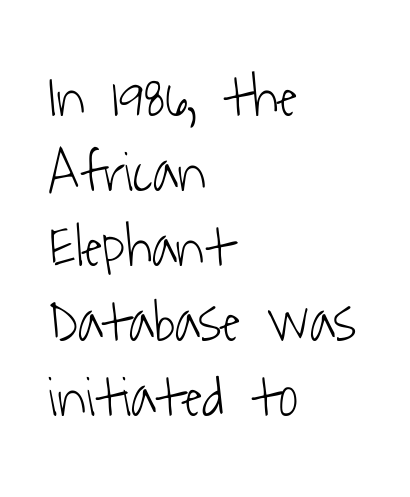
Q: Is the text bold? A: No.
Q: Is the typeface a serif or a sans-serif typeface? A: Sans-serif.
Q: Is the text underlined? A: No.
Q: How is the paragraph aligned? A: Left-aligned.
Q: Is the spacing between letters normal or unusually wide? A: Normal.
Q: Is the spacing between lines tight, normal or loose? A: Normal.
Q: Width (condensed, normal, or wide)? A: Condensed.
Q: Stroke contrast? A: Low.
Q: x-height? A: Medium.
Q: Monospaced? A: No.
